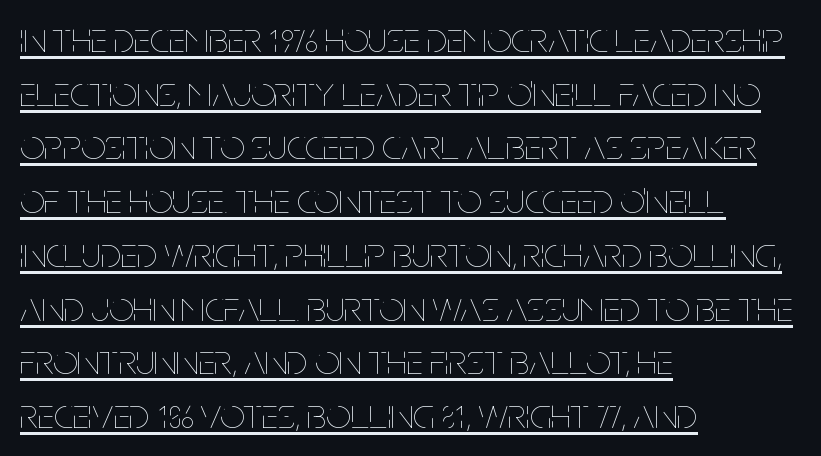
Q: Is the text bold? A: No.
Q: Is the text italic (slanted)? A: No, it is upright.
Q: Is the text underlined? A: Yes.
Q: How is the paragraph aligned? A: Left-aligned.
Q: Is the spacing between letters normal or unusually wide? A: Normal.
Q: Is the spacing between lines tight, normal or loose? A: Normal.
Q: Width (condensed, normal, or wide)? A: Condensed.
Q: Stroke contrast? A: Low.
Q: x-height? A: Large.
Q: Monospaced? A: No.
